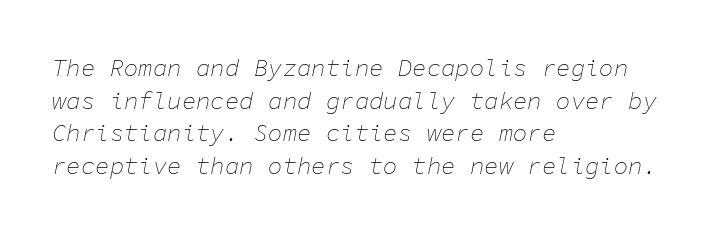
Leading matches the norm, producing a regular column. The compositor pushed each line to the left boundary. Anything drawn beneath the words? Only blank space. On a weight scale, this lands at 450 or below. What stands out about the letter spacing? Nothing — it is the standard amount. Emphasis-style slanted type is in use.
